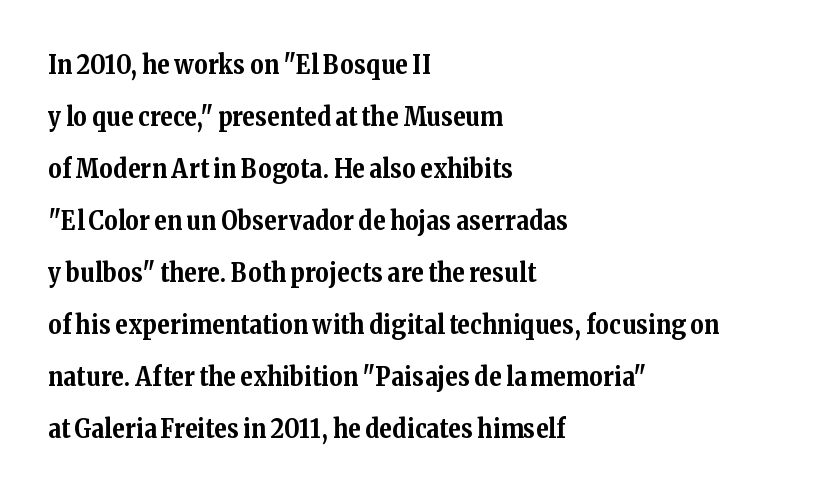
{"italic": "no", "bold": "yes", "underline": "no", "align": "left", "line_spacing": "loose", "line_spacing_ratio": 2.0, "letter_spacing": "normal", "letter_spacing_em": 0.0, "glyph_px": 26}
